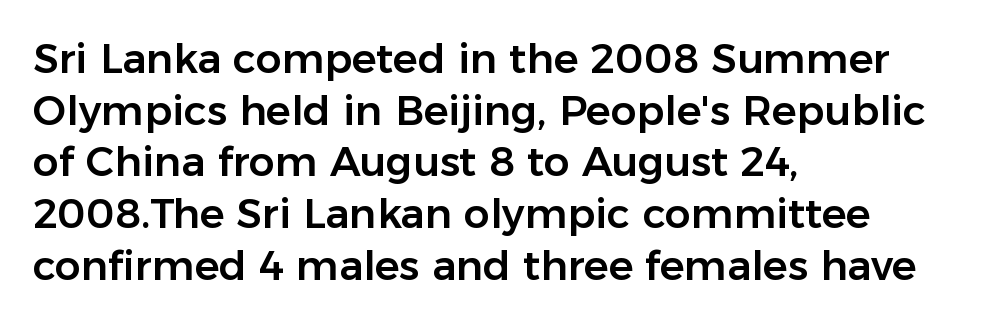
The image shows 41 px sans-serif type, upright; set left-aligned, normal line spacing (1.26x), normal letter spacing, not underlined; low stroke contrast and a medium x-height.
